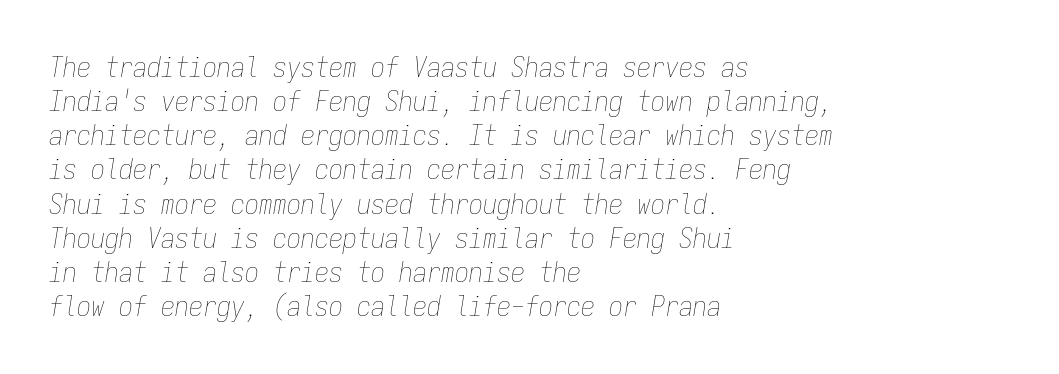
{"italic": "yes", "lean": "right", "slant_degrees": 9, "bold": "no", "weight": "thin", "width": "condensed", "stroke_contrast": "low", "x_height": "medium", "monospaced": "yes", "underline": "no", "align": "left", "line_spacing_ratio": 1.22, "letter_spacing": "normal", "letter_spacing_em": 0.0, "glyph_px": 28}
